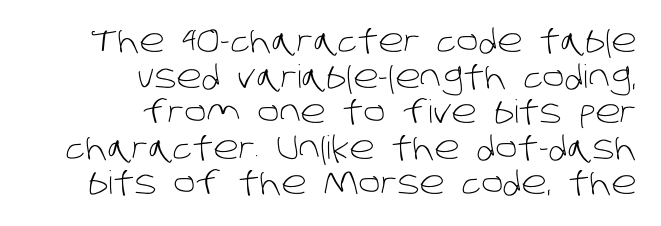
Descenders are the only things crossing below the line. Leading is clearly below the norm, producing a dense column. Font category for this specimen: sans-serif. Between one letter and the next there's only the usual sliver of space. Weight: regular or lighter. Line endings align vertically; line beginnings do not.
